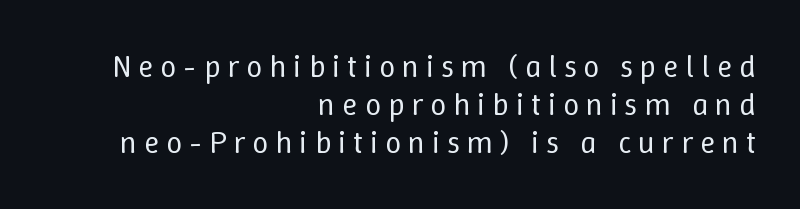
Q: Is the text bold? A: No.
Q: Is the text italic (slanted)? A: No, it is upright.
Q: Is the text underlined? A: No.
Q: How is the paragraph aligned? A: Right-aligned.
Q: Is the spacing between letters normal or unusually wide? A: Unusually wide.
Q: Width (condensed, normal, or wide)? A: Normal.
Q: Stroke contrast? A: Low.
Q: x-height? A: Medium.
Q: Monospaced? A: No.
